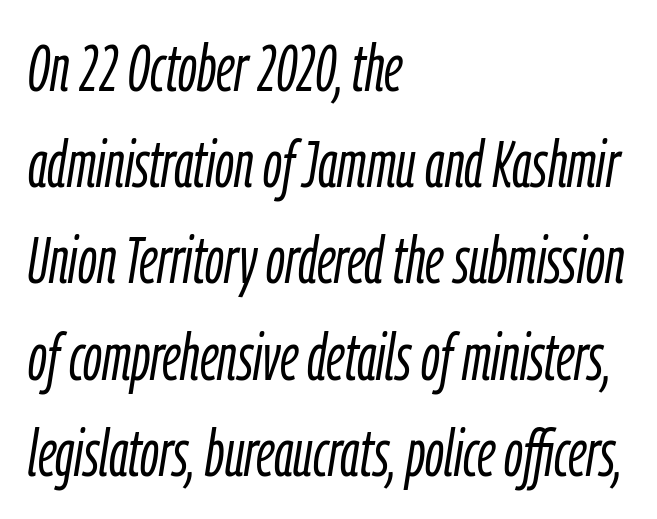
The image shows 65 px light, condensed type, italic (leaning right); set left-aligned, normal line spacing (1.48x), normal letter spacing, not underlined; low stroke contrast and a medium x-height.
